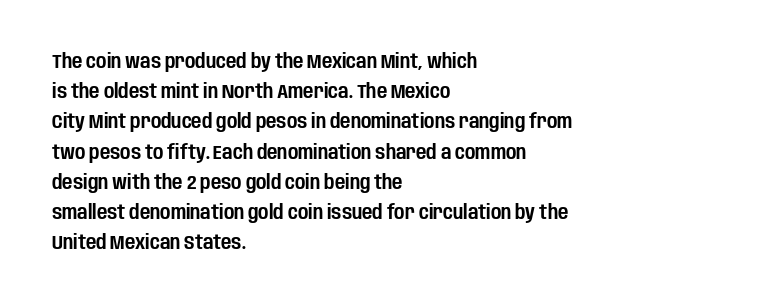
Words float on clear page, feet unadorned. Quick note: not italic, upright. Is there much room between lines? A standard amount, neither cramped nor airy. This sample is left-justified, so line endings fall wherever the words run out. Between one letter and the next there's only the usual sliver of space.
